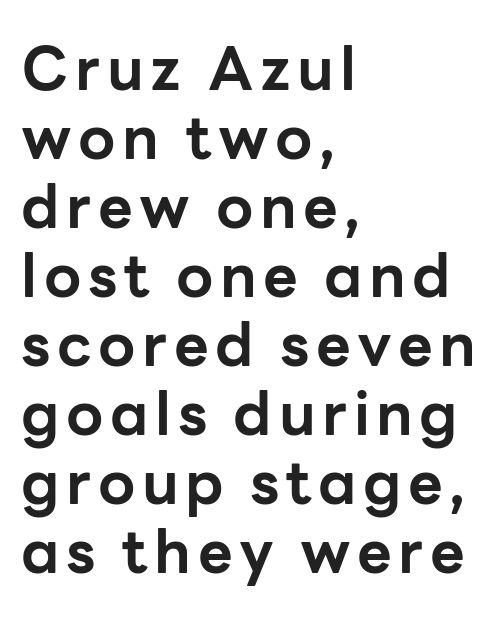
Style check: upright. Cramped leading. The type family on display is of the sans-serif kind. The passage shown is emphatically bold. The setting favours the left margin, as ordinary paragraphs usually do. The space beneath each line is pristine and unruled.
